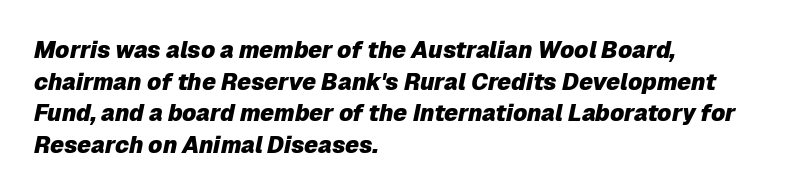
{"italic": "yes", "lean": "right", "slant_degrees": 12, "bold": "yes", "underline": "no", "align": "left", "line_spacing": "normal", "line_spacing_ratio": 1.37, "letter_spacing": "normal", "letter_spacing_em": 0.0, "glyph_px": 23}
